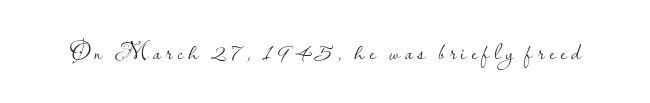
{"bold": "no", "underline": "no", "letter_spacing": "wide", "letter_spacing_em": 0.2, "glyph_px": 24}
